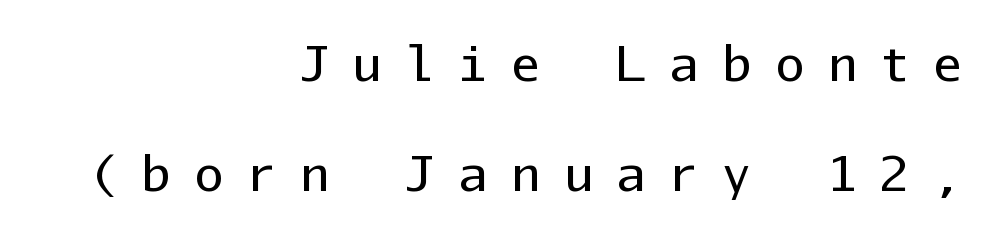
Q: Is the text bold? A: No.
Q: Is the text italic (slanted)? A: No, it is upright.
Q: Is the typeface a serif or a sans-serif typeface? A: Sans-serif.
Q: Is the text underlined? A: No.
Q: How is the paragraph aligned? A: Right-aligned.
Q: Is the spacing between letters normal or unusually wide? A: Unusually wide.
Q: Is the spacing between lines tight, normal or loose? A: Loose.
Q: Width (condensed, normal, or wide)? A: Normal.
Q: Stroke contrast? A: Low.
Q: x-height? A: Medium.
Q: Monospaced? A: Yes.
